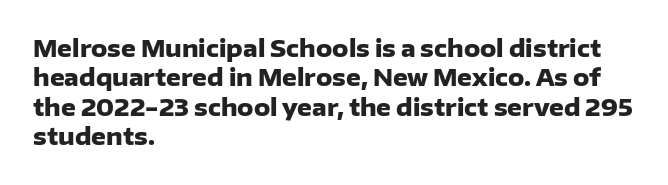
Q: Is the text bold? A: Yes.
Q: Is the text italic (slanted)? A: No, it is upright.
Q: Is the text underlined? A: No.
Q: How is the paragraph aligned? A: Left-aligned.
Q: Is the spacing between letters normal or unusually wide? A: Normal.
Q: Is the spacing between lines tight, normal or loose? A: Normal.
